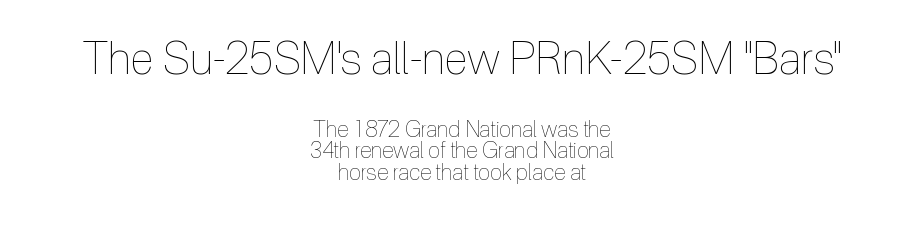
{"italic": "no", "bold": "no", "weight": "thin", "width": "condensed", "x_height": "medium", "monospaced": "no", "underline": "no", "align": "center", "line_spacing": "tight", "line_spacing_ratio": 0.99, "letter_spacing": "normal", "letter_spacing_em": 0.0, "larger_block": "first", "size_ratio": 2.05, "glyph_px": 45}
